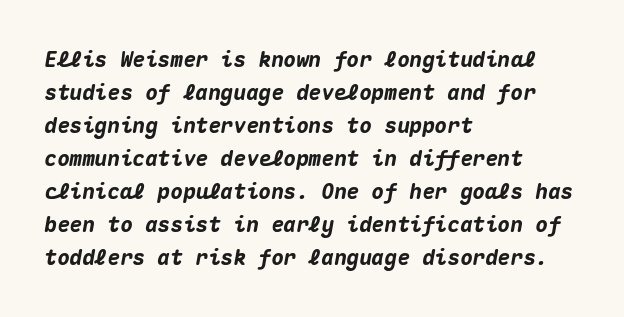
Q: Is the text bold? A: Yes.
Q: Is the text italic (slanted)? A: Yes, it leans right by about 10 degrees.
Q: Is the text underlined? A: No.
Q: How is the paragraph aligned? A: Left-aligned.
Q: Is the spacing between letters normal or unusually wide? A: Normal.
Q: Is the spacing between lines tight, normal or loose? A: Normal.
